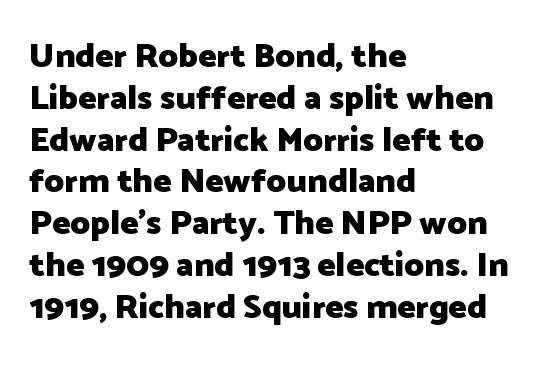
Q: Is the text bold? A: Yes.
Q: Is the text italic (slanted)? A: No, it is upright.
Q: Is the typeface a serif or a sans-serif typeface? A: Sans-serif.
Q: Is the text underlined? A: No.
Q: How is the paragraph aligned? A: Left-aligned.
Q: Is the spacing between letters normal or unusually wide? A: Normal.
Q: Width (condensed, normal, or wide)? A: Normal.
Q: Stroke contrast? A: Low.
Q: x-height? A: Medium.
Q: Monospaced? A: No.
